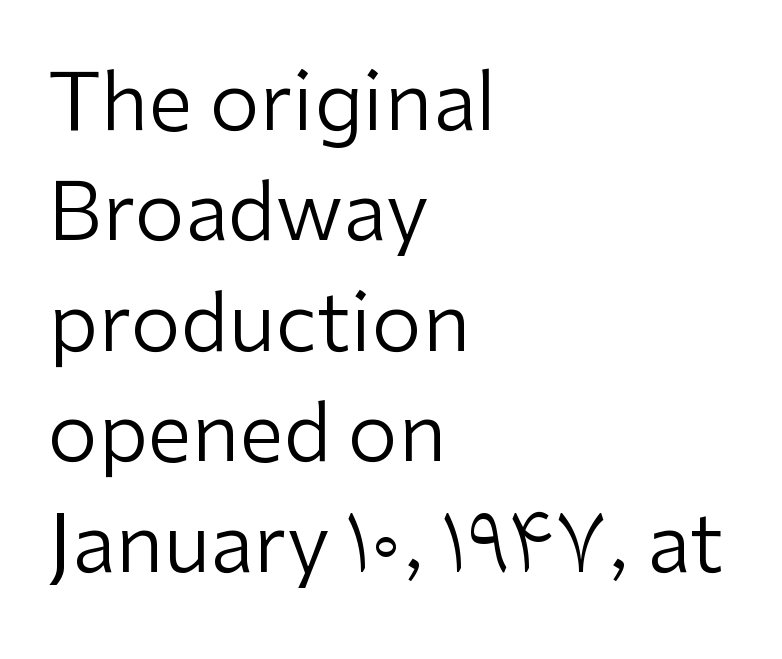
{"serif": "no", "italic": "no", "bold": "no", "weight": "regular", "width": "normal", "stroke_contrast": "low", "x_height": "medium", "monospaced": "no", "underline": "no", "align": "left", "line_spacing": "normal", "line_spacing_ratio": 1.38, "letter_spacing": "normal", "letter_spacing_em": 0.0, "glyph_px": 80}
